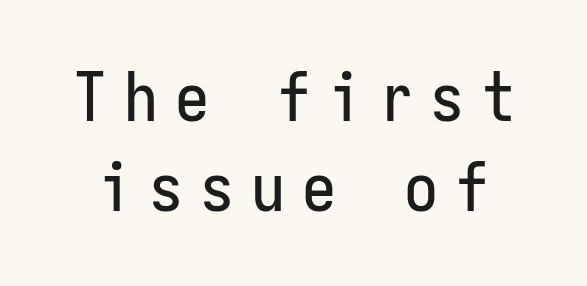
Q: Is the text italic (slanted)? A: No, it is upright.
Q: Is the typeface a serif or a sans-serif typeface? A: Sans-serif.
Q: Is the text underlined? A: No.
Q: Is the spacing between letters normal or unusually wide? A: Unusually wide.
Q: Is the spacing between lines tight, normal or loose? A: Normal.
Q: Width (condensed, normal, or wide)? A: Condensed.
Q: Stroke contrast? A: Low.
Q: x-height? A: Medium.
Q: Monospaced? A: Yes.
